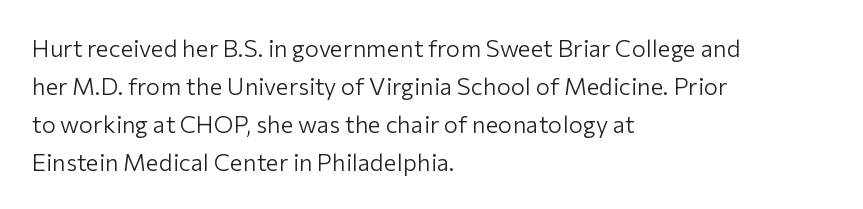
Q: Is the text bold? A: No.
Q: Is the text italic (slanted)? A: No, it is upright.
Q: Is the text underlined? A: No.
Q: How is the paragraph aligned? A: Left-aligned.
Q: Is the spacing between letters normal or unusually wide? A: Normal.
Q: Is the spacing between lines tight, normal or loose? A: Normal.
